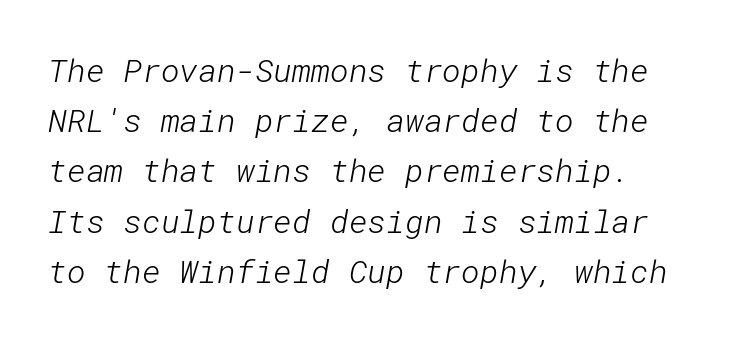
The image shows 32 px light sans-serif type; set normal line spacing (1.57x), normal letter spacing, not underlined; low stroke contrast and a medium x-height.
